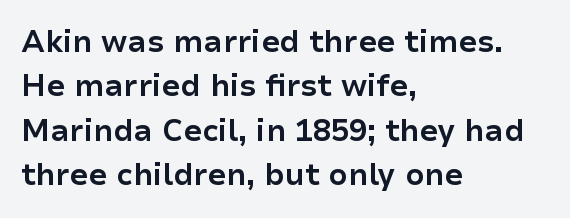
Q: Is the text bold? A: Yes.
Q: Is the text italic (slanted)? A: No, it is upright.
Q: Is the typeface a serif or a sans-serif typeface? A: Sans-serif.
Q: Is the text underlined? A: No.
Q: How is the paragraph aligned? A: Left-aligned.
Q: Is the spacing between letters normal or unusually wide? A: Normal.
Q: Is the spacing between lines tight, normal or loose? A: Normal.
Q: Width (condensed, normal, or wide)? A: Normal.
Q: Stroke contrast? A: Low.
Q: x-height? A: Medium.
Q: Monospaced? A: No.
